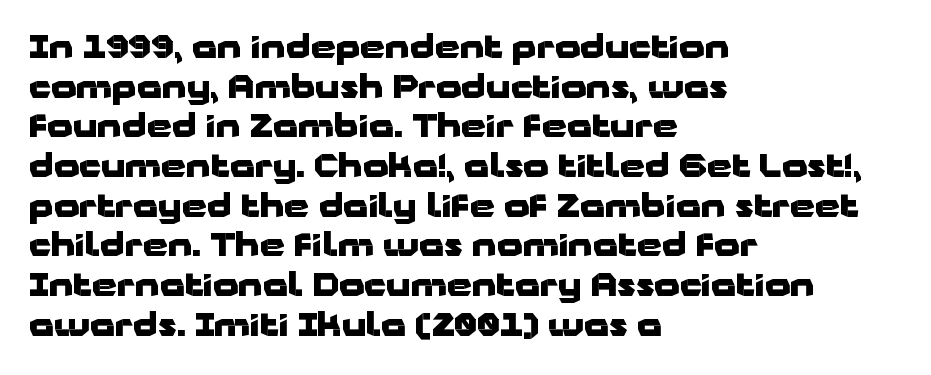
{"serif": "no", "italic": "no", "bold": "yes", "weight": "heavy", "width": "wide", "stroke_contrast": "low", "x_height": "medium", "monospaced": "no", "underline": "no", "align": "left", "line_spacing_ratio": 1.24, "letter_spacing": "normal", "letter_spacing_em": 0.0, "glyph_px": 32}
